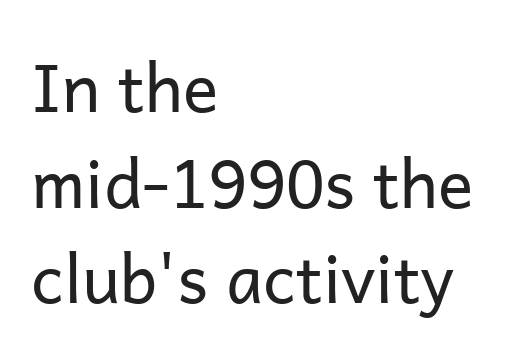
The image shows 66 px regular-weight sans-serif type, upright; set left-aligned, normal line spacing (1.45x), normal letter spacing, not underlined; low stroke contrast and a medium x-height.
